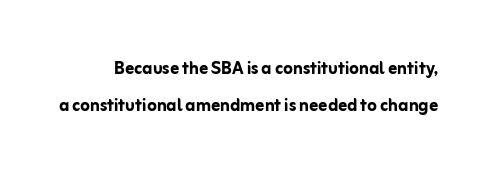
{"italic": "no", "bold": "yes", "underline": "no", "line_spacing": "normal", "line_spacing_ratio": 1.69, "letter_spacing": "normal", "letter_spacing_em": 0.0, "glyph_px": 22}
